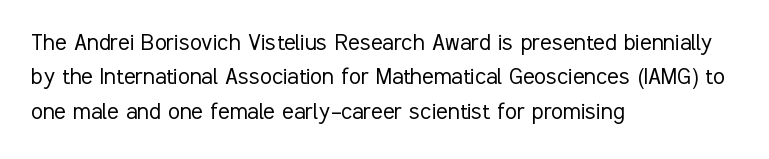
Q: Is the text bold? A: No.
Q: Is the text italic (slanted)? A: No, it is upright.
Q: Is the text underlined? A: No.
Q: How is the paragraph aligned? A: Left-aligned.
Q: Is the spacing between letters normal or unusually wide? A: Normal.
Q: Is the spacing between lines tight, normal or loose? A: Normal.
